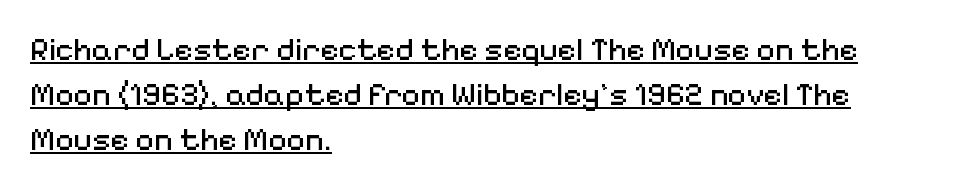
In terms of letterspacing, this is plain default setting. Short and long lines alike share a common starting point at left. Whoever set this chose a conventional vertical rhythm. Do the characters align in a grid? No, the font is proportional. A typesetter would label this face a sans. Posture: vertical.
